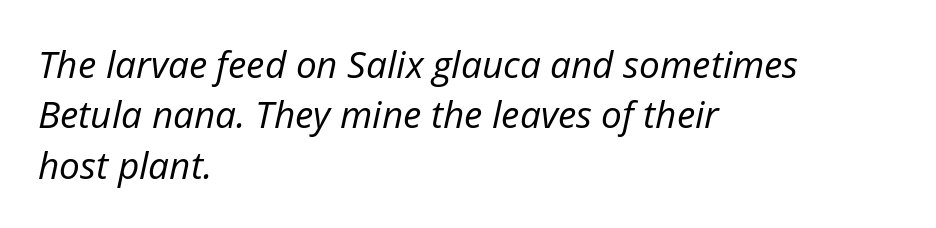
{"italic": "yes", "lean": "right", "slant_degrees": 12, "bold": "no", "weight": "regular", "width": "normal", "stroke_contrast": "low", "x_height": "medium", "monospaced": "no", "underline": "no", "align": "left", "line_spacing": "normal", "line_spacing_ratio": 1.36, "letter_spacing": "normal", "letter_spacing_em": 0.0, "glyph_px": 37}
